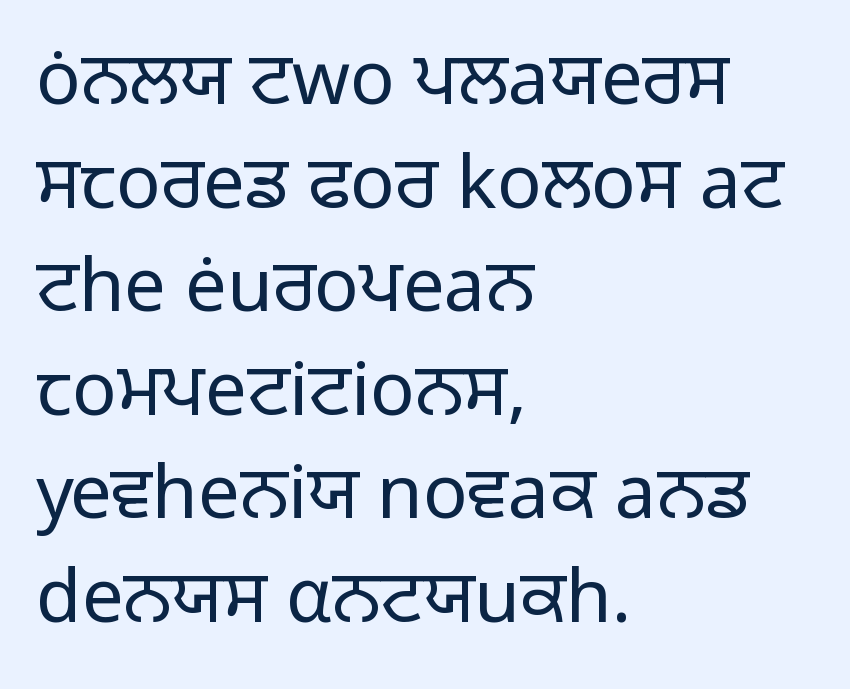
{"serif": "no", "italic": "no", "bold": "no", "weight": "regular", "width": "normal", "stroke_contrast": "low", "x_height": "medium", "monospaced": "no", "underline": "no", "align": "left", "line_spacing": "normal", "line_spacing_ratio": 1.4, "letter_spacing": "normal", "letter_spacing_em": 0.0, "glyph_px": 74}
